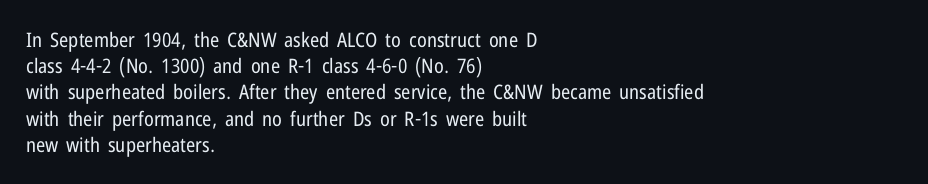
The image shows 20 px text type, upright; set left-aligned, normal line spacing (1.31x), normal letter spacing, not underlined.
